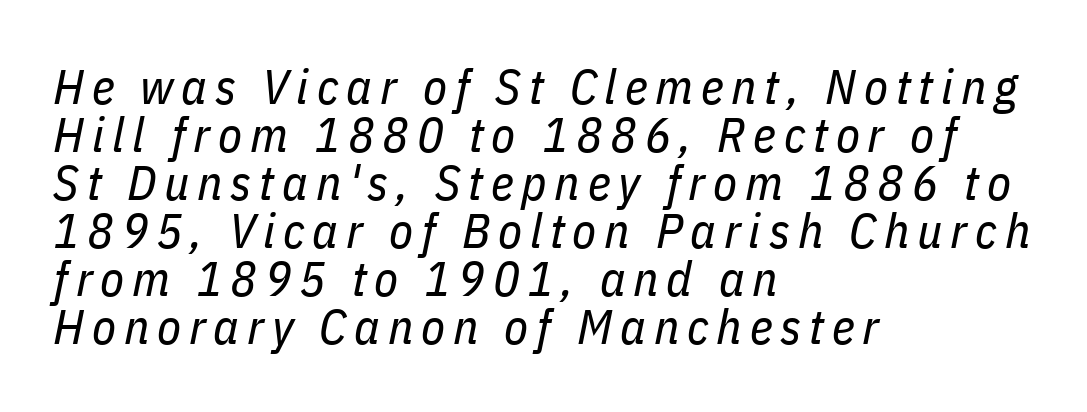
Nobody drew a line under any word here. The passage shown is typed in a proportional face where columns would drift. Would a proofreader flag this as italicized? Yes. Closely set lines give the paragraph a compact silhouette. Short and long lines alike share a common starting point at left. These glyphs show unthickened strokes, regular width or finer.
